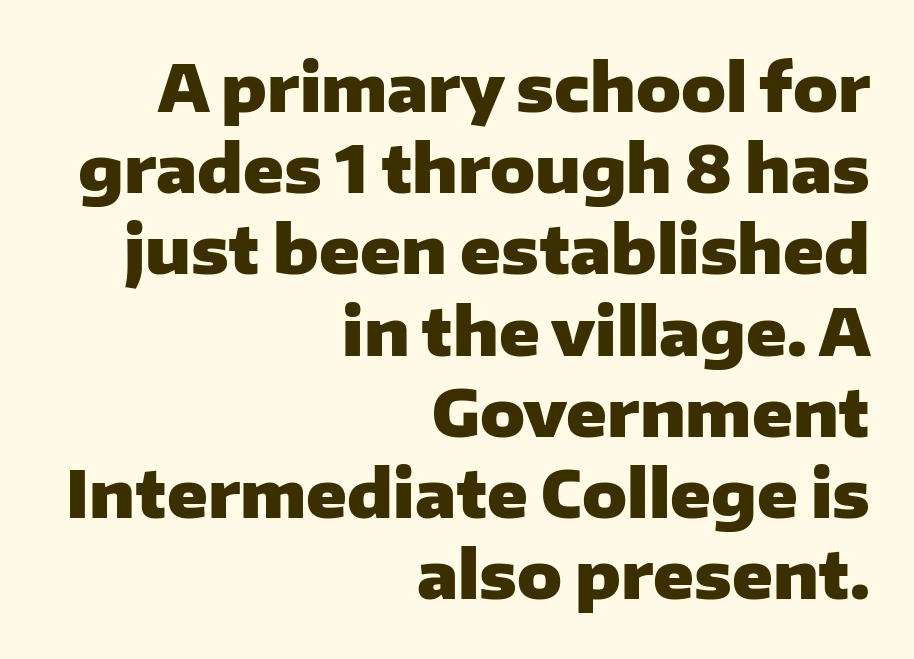
The image shows 66 px heavy sans-serif type, upright; set right-aligned, line spacing 1.23x, normal letter spacing, not underlined; low stroke contrast and a medium x-height.
